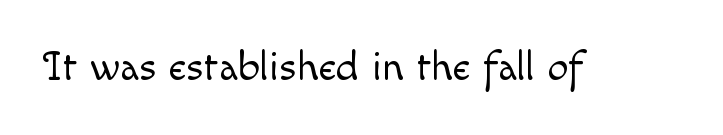
How are the letters spaced? Ordinarily, with no added tracking. The space beneath each line is pristine and unruled. Rendered with straight, roman letterforms. Proportional: the letters do not fall into vertical columns.
